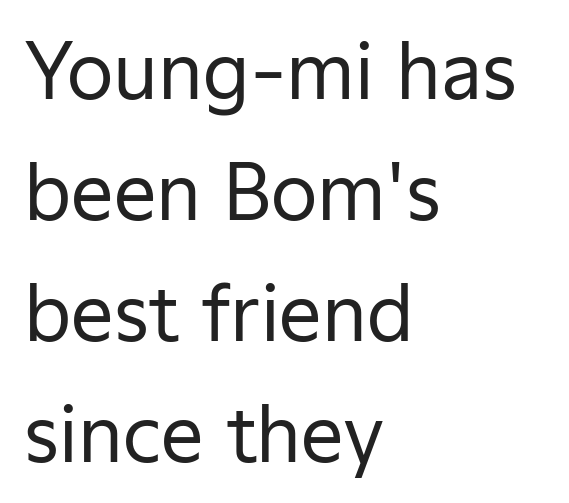
{"serif": "no", "italic": "no", "bold": "no", "weight": "regular", "width": "normal", "stroke_contrast": "low", "x_height": "medium", "monospaced": "no", "underline": "no", "align": "left", "line_spacing": "normal", "line_spacing_ratio": 1.59, "letter_spacing": "normal", "letter_spacing_em": 0.0, "glyph_px": 76}
